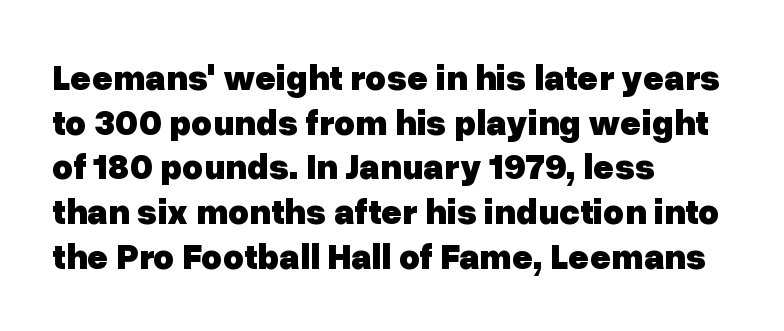
The image shows 36 px heavy sans-serif type, upright; set left-aligned, line spacing 1.24x, normal letter spacing, not underlined; low stroke contrast and a medium x-height.
